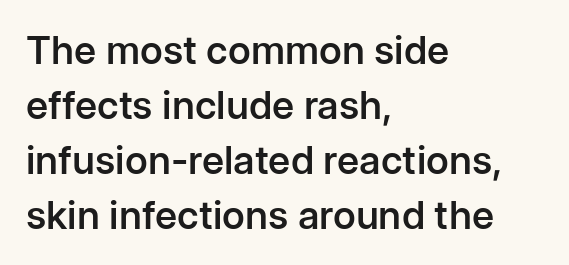
Q: Is the text bold? A: Semi-bold.
Q: Is the text italic (slanted)? A: No, it is upright.
Q: Is the typeface a serif or a sans-serif typeface? A: Sans-serif.
Q: Is the text underlined? A: No.
Q: How is the paragraph aligned? A: Left-aligned.
Q: Is the spacing between letters normal or unusually wide? A: Normal.
Q: Is the spacing between lines tight, normal or loose? A: Normal.
Q: Width (condensed, normal, or wide)? A: Normal.
Q: Stroke contrast? A: Low.
Q: x-height? A: Medium.
Q: Monospaced? A: No.
